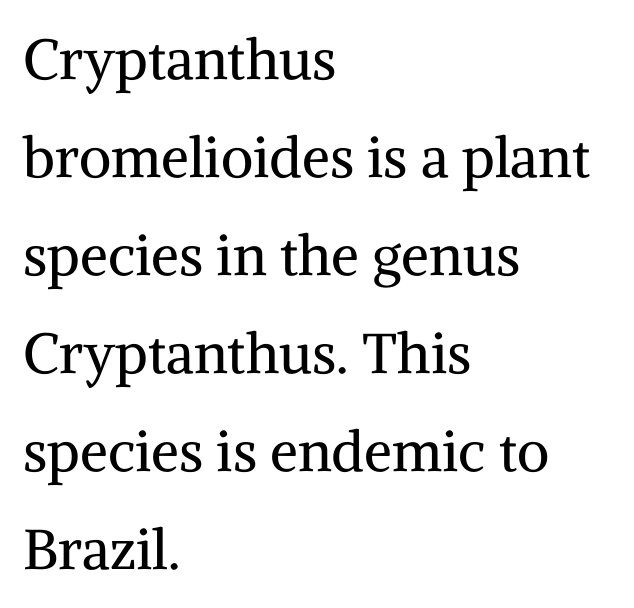
Character widths vary here, with narrow letters taking less room than wide ones. Is the type heavy? It reads as light-to-regular instead. Designer's note — italics off, roman on. Underlining? Definitely not there. Small tapered or slab feet sit at the stroke ends, so this counts as serif. Leftover space on each line is placed entirely after the last word.
